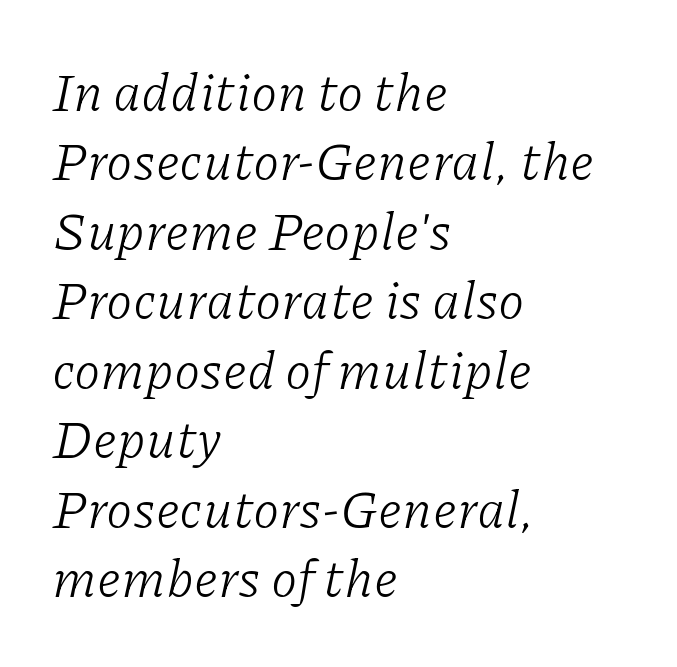
{"serif": "yes", "italic": "yes", "lean": "right", "slant_degrees": 11, "bold": "no", "weight": "light", "width": "normal", "stroke_contrast": "low", "x_height": "medium", "monospaced": "no", "underline": "no", "align": "left", "line_spacing": "normal", "line_spacing_ratio": 1.31, "letter_spacing": "normal", "letter_spacing_em": 0.0, "glyph_px": 53}
